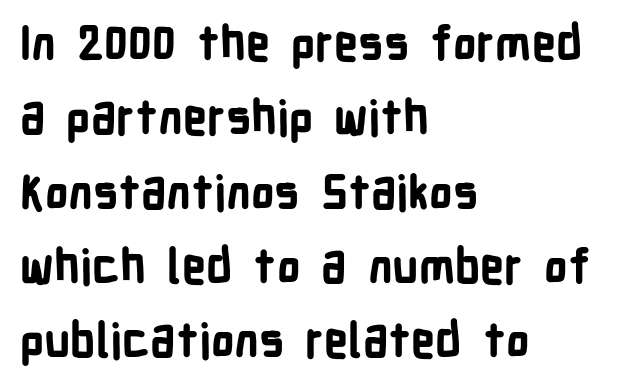
Only glyphs here, with clear space below each row. Classification — sans serif. Leading: standard. Does the lettering tilt? It doesn't — this is upright. Is this a fixed-width face? No — the glyphs have proportional, varying widths. Left-aligned paragraph, ragged on the right.
